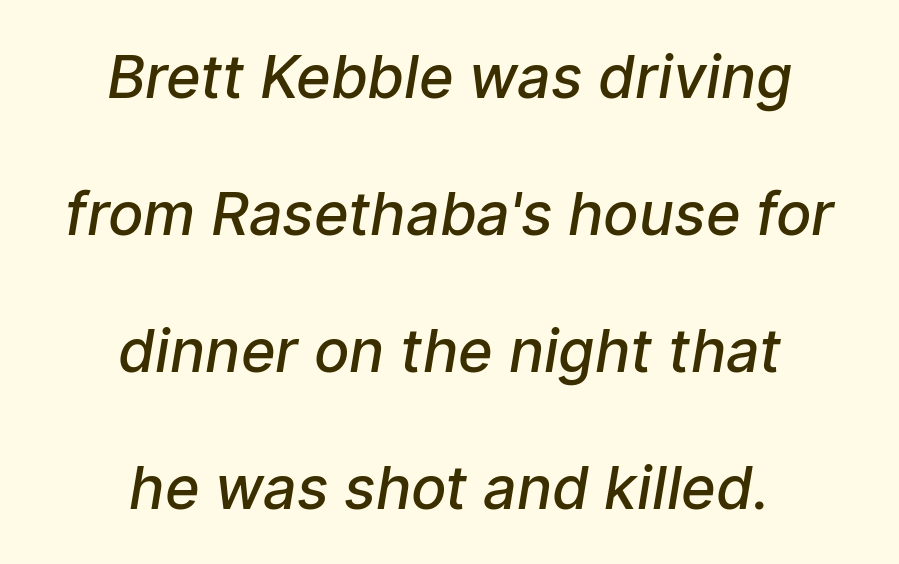
Examine the stroke ends and you'll find no serifs. The line-height multiplier appears high, well above default. No extra tracking has been applied to these lines. This is the in-between weight designers call semibold or demi. This rendering features lettering with no underline. Typeset on center — no edge is straight.
